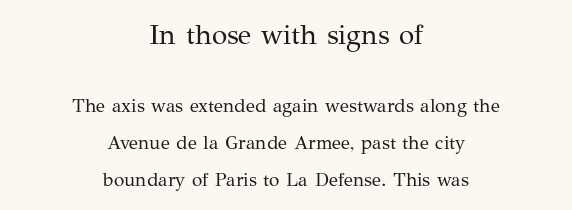
The image shows 28 px regular-weight serif type, upright; set centered, loose line spacing (1.95x), normal letter spacing, not underlined; the first (top) block is 1.47x larger; medium stroke contrast and a medium x-height.
